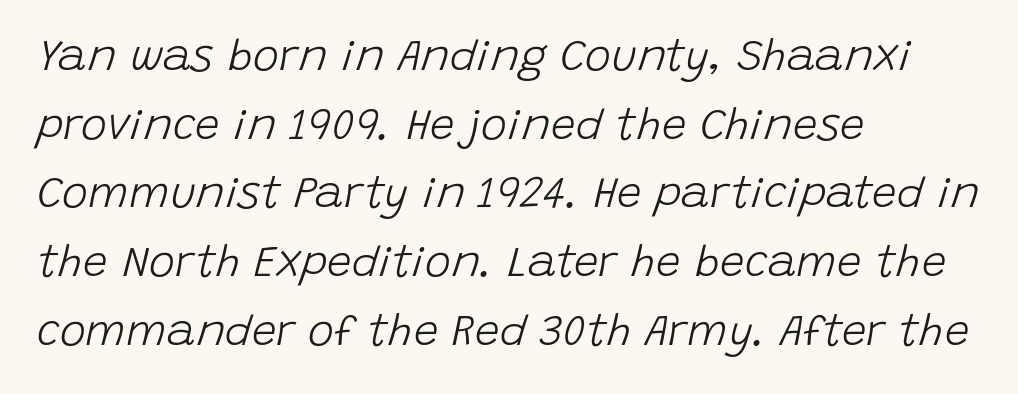
The image shows 44 px light type, italic (leaning right); set left-aligned, normal line spacing (1.56x), normal letter spacing, not underlined; low stroke contrast and a large x-height.
